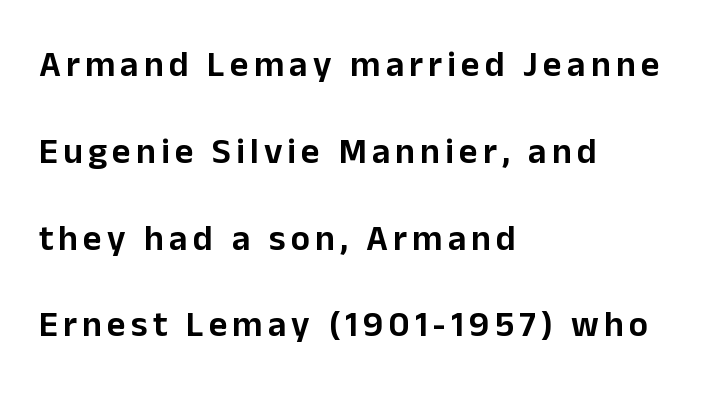
Q: Is the text italic (slanted)? A: No, it is upright.
Q: Is the typeface a serif or a sans-serif typeface? A: Sans-serif.
Q: Is the text underlined? A: No.
Q: How is the paragraph aligned? A: Left-aligned.
Q: Is the spacing between lines tight, normal or loose? A: Loose.
Q: Width (condensed, normal, or wide)? A: Normal.
Q: Stroke contrast? A: Low.
Q: x-height? A: Medium.
Q: Monospaced? A: No.
